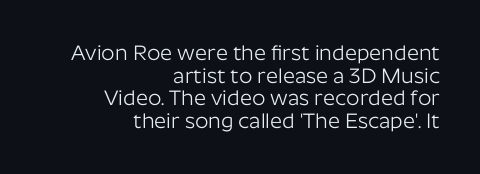
The image shows 21 px text type, upright; set right-aligned, tight line spacing (1.08x), normal letter spacing, not underlined.
